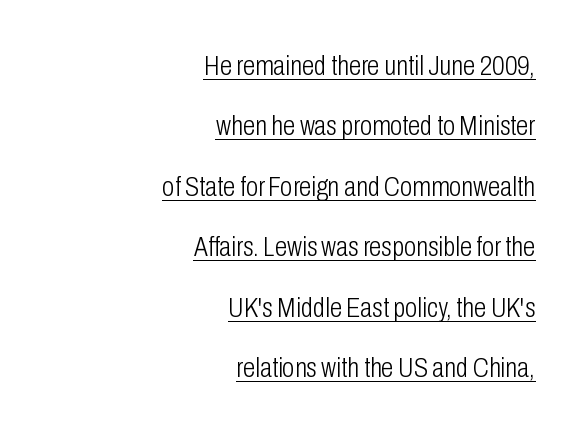
{"serif": "no", "italic": "no", "bold": "no", "weight": "light", "width": "condensed", "stroke_contrast": "low", "x_height": "medium", "monospaced": "no", "underline": "yes", "align": "right", "line_spacing": "loose", "line_spacing_ratio": 2.16, "letter_spacing": "normal", "letter_spacing_em": 0.0, "glyph_px": 28}
